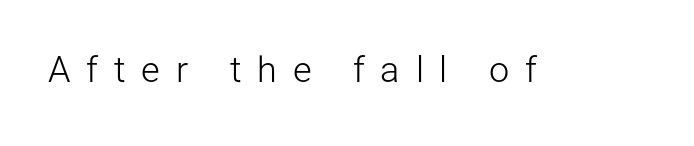
{"serif": "no", "italic": "no", "bold": "no", "weight": "light", "width": "normal", "stroke_contrast": "low", "x_height": "medium", "monospaced": "no", "underline": "no", "letter_spacing": "wide", "letter_spacing_em": 0.44, "glyph_px": 36}
